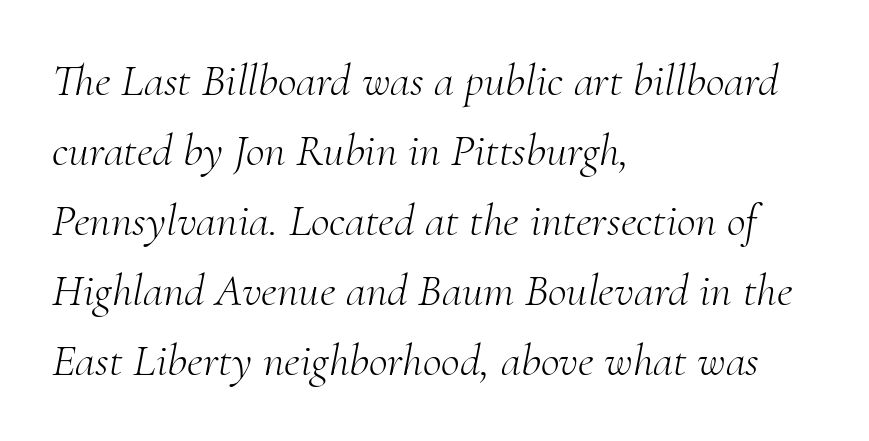
The image shows 46 px light serif type, italic (leaning right); set left-aligned, normal line spacing (1.52x), normal letter spacing, not underlined; medium stroke contrast and a small x-height.
